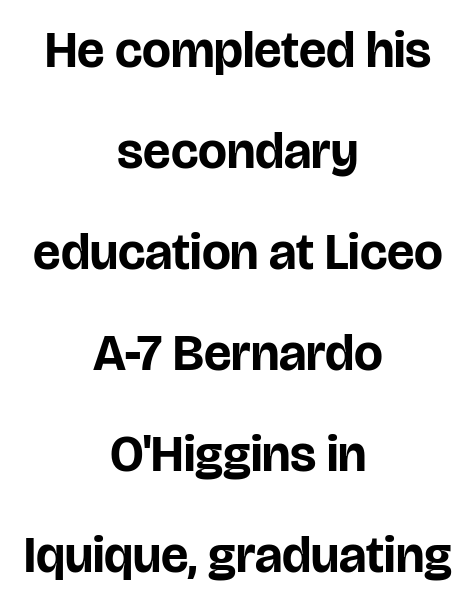
{"serif": "no", "italic": "no", "bold": "yes", "weight": "bold", "width": "normal", "stroke_contrast": "low", "x_height": "large", "monospaced": "no", "underline": "no", "align": "center", "line_spacing": "loose", "line_spacing_ratio": 1.98, "letter_spacing": "normal", "letter_spacing_em": 0.0, "glyph_px": 51}
